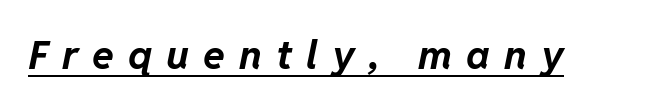
Q: Is the text bold? A: Yes.
Q: Is the text italic (slanted)? A: Yes, it leans right by about 11 degrees.
Q: Is the text underlined? A: Yes.
Q: Is the spacing between letters normal or unusually wide? A: Unusually wide.
Q: Width (condensed, normal, or wide)? A: Normal.
Q: Stroke contrast? A: Low.
Q: x-height? A: Medium.
Q: Monospaced? A: No.
